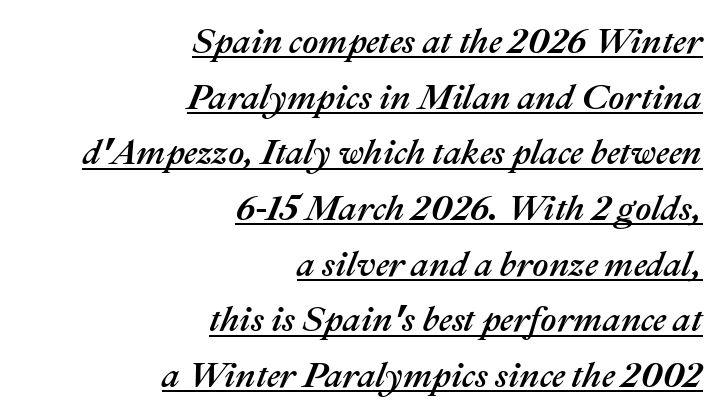
Caption: standard tracking, unaltered. The setting favours the right margin, as signatures and pull-quotes sometimes do. A typesetter would call this proportional, since set widths differ per character. The string is rendered with underlining switched on.
